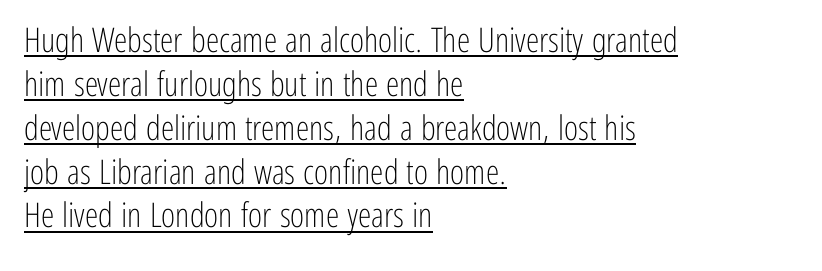
{"serif": "no", "italic": "no", "bold": "no", "weight": "light", "width": "condensed", "stroke_contrast": "low", "x_height": "medium", "monospaced": "no", "underline": "yes", "align": "left", "line_spacing": "normal", "line_spacing_ratio": 1.29, "letter_spacing": "normal", "letter_spacing_em": 0.0, "glyph_px": 34}
